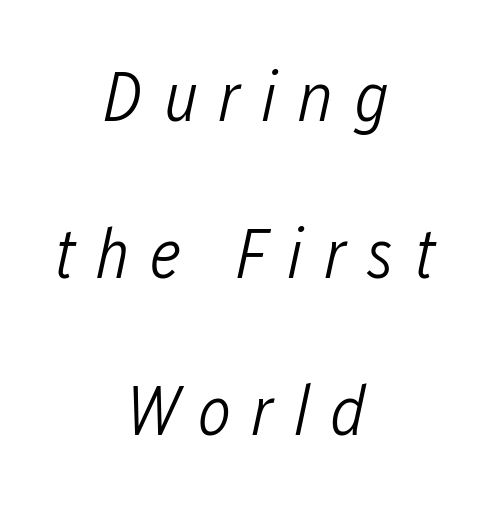
The image shows 71 px light, condensed type, italic (leaning right); set centered, loose line spacing (2.21x), unusually wide letter spacing (+0.28 em), not underlined; low stroke contrast and a medium x-height.
